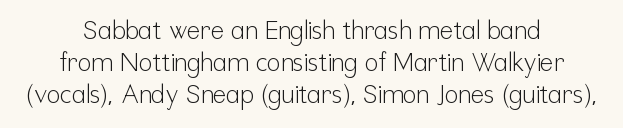
Q: Is the text bold? A: No.
Q: Is the text italic (slanted)? A: No, it is upright.
Q: Is the text underlined? A: No.
Q: Is the spacing between letters normal or unusually wide? A: Normal.
Q: Is the spacing between lines tight, normal or loose? A: Normal.
